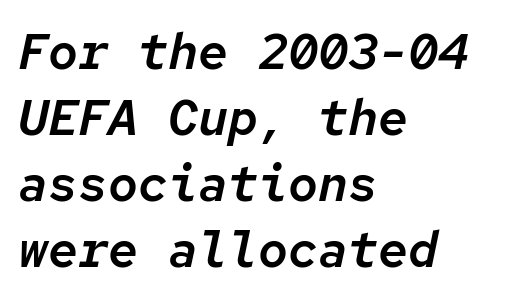
{"italic": "yes", "lean": "right", "slant_degrees": 12, "width": "normal", "stroke_contrast": "low", "x_height": "medium", "monospaced": "yes", "underline": "no", "align": "left", "line_spacing": "normal", "line_spacing_ratio": 1.32, "letter_spacing": "normal", "letter_spacing_em": 0.0, "glyph_px": 50}
